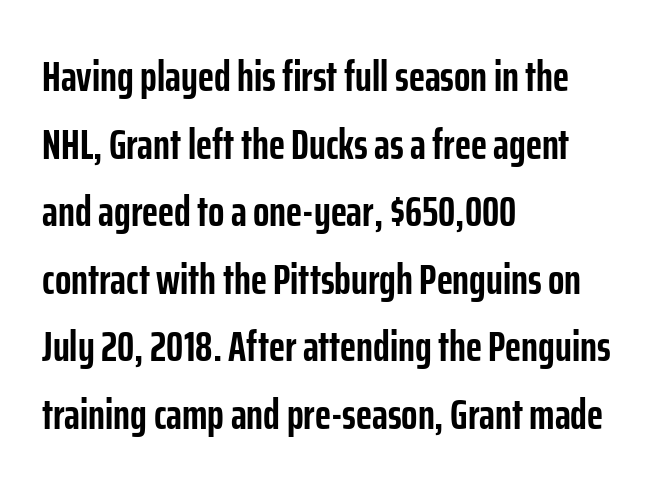
The typeface chosen for these lines omits serifs. Tracking value appears to be zero — textbook default spacing. Posture: upright roman. Summary of weight: heavy, a full bold. Is this a fixed-width face? No — the glyphs have proportional, varying widths. This rendering uses left alignment, leaving the right contour irregular.
